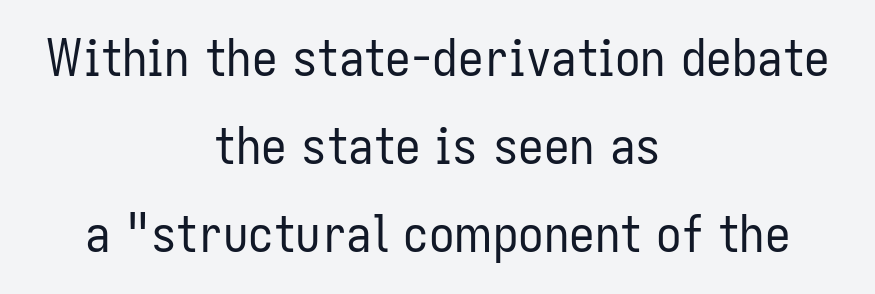
The image shows 51 px regular-weight, condensed sans-serif type, upright; set centered, line spacing 1.73x, normal letter spacing, not underlined; low stroke contrast and a medium x-height.
